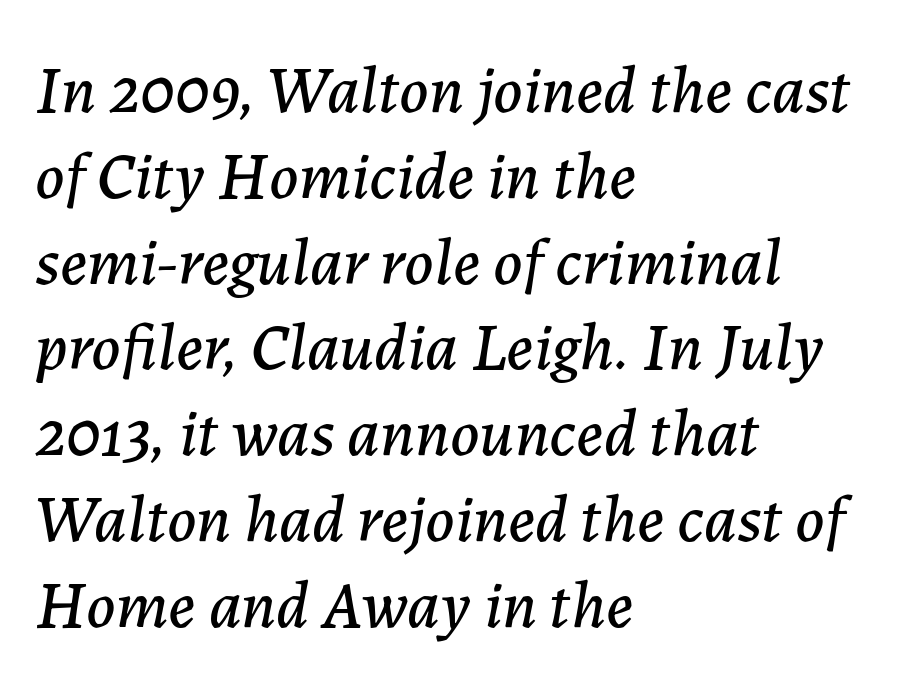
Q: Is the text italic (slanted)? A: Yes, it leans right by about 7 degrees.
Q: Is the text underlined? A: No.
Q: How is the paragraph aligned? A: Left-aligned.
Q: Is the spacing between letters normal or unusually wide? A: Normal.
Q: Is the spacing between lines tight, normal or loose? A: Normal.
Q: Width (condensed, normal, or wide)? A: Normal.
Q: Stroke contrast? A: Low.
Q: x-height? A: Medium.
Q: Monospaced? A: No.
